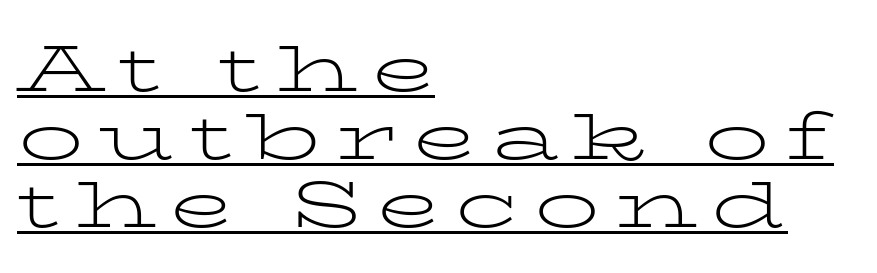
The image shows 65 px light, wide serif type, upright; set left-aligned, tight line spacing (1.05x), unusually wide letter spacing (+0.21 em), underlined; low stroke contrast and a medium x-height.
